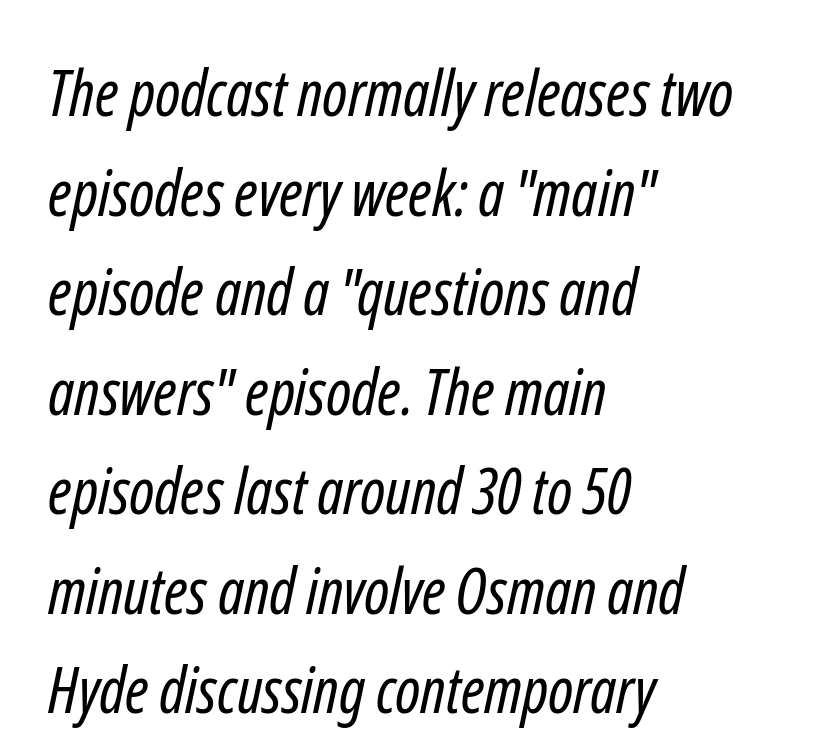
{"serif": "no", "bold": "no", "weight": "regular", "width": "condensed", "stroke_contrast": "low", "x_height": "medium", "monospaced": "no", "underline": "no", "align": "left", "line_spacing": "normal", "line_spacing_ratio": 1.58, "letter_spacing": "normal", "letter_spacing_em": 0.0, "glyph_px": 63}
